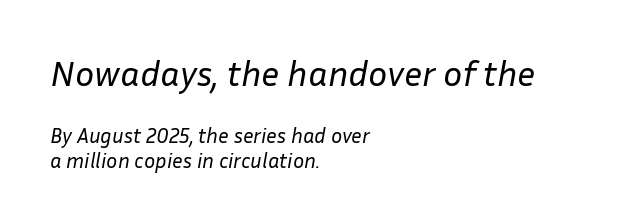
Q: Is the text bold? A: No.
Q: Is the text italic (slanted)? A: Yes, it leans right by about 10 degrees.
Q: Is the text underlined? A: No.
Q: How is the paragraph aligned? A: Left-aligned.
Q: Is the spacing between letters normal or unusually wide? A: Normal.
Q: Which block of text is set in a larger size, the first (top) or the second (bottom)? A: The first (top) one.
Q: Width (condensed, normal, or wide)? A: Normal.
Q: Stroke contrast? A: Low.
Q: x-height? A: Medium.
Q: Monospaced? A: No.
